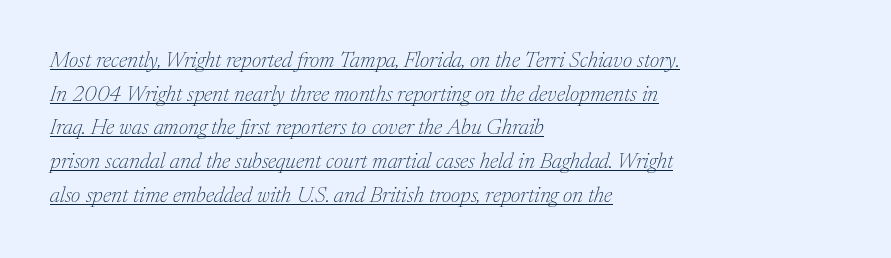
{"italic": "yes", "lean": "right", "slant_degrees": 17, "bold": "no", "underline": "yes", "align": "left", "line_spacing": "normal", "line_spacing_ratio": 1.53, "letter_spacing": "normal", "letter_spacing_em": 0.0, "glyph_px": 22}
